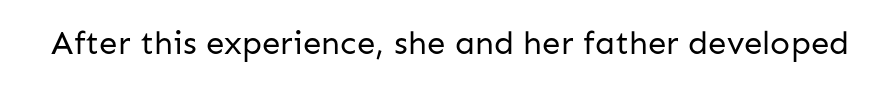
{"serif": "no", "italic": "no", "bold": "no", "weight": "regular", "width": "normal", "stroke_contrast": "low", "x_height": "medium", "monospaced": "no", "underline": "no", "letter_spacing": "normal", "letter_spacing_em": 0.0, "glyph_px": 33}
